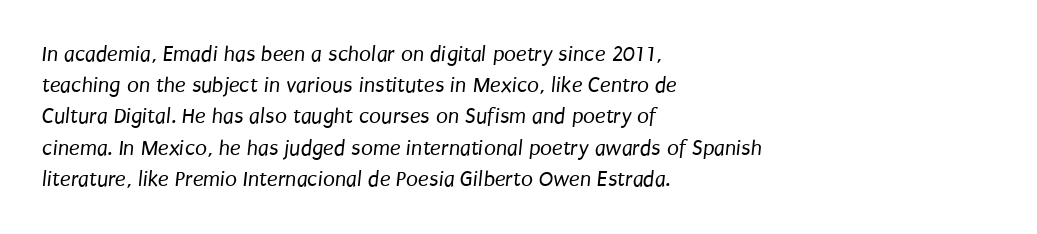
Words float on clear page, feet unadorned. Nobody touched the tracking dial on this one. Letters have the restrained weight of plain body copy at most. Every row of glyphs begins at an identical x-position on the left.
